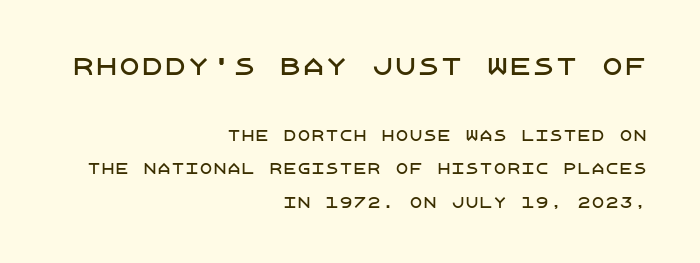
The image shows 23 px text type, upright; set right-aligned, loose line spacing (2.4x), normal letter spacing, not underlined; the first (top) block is 1.64x larger.
